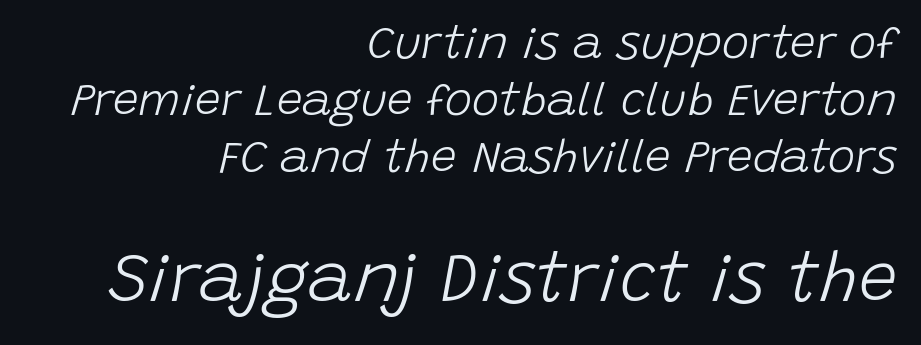
The image shows 69 px light type, italic (leaning right); set right-aligned, line spacing 1.24x, normal letter spacing, not underlined; the second (bottom) block is 1.5x larger; low stroke contrast and a large x-height.
